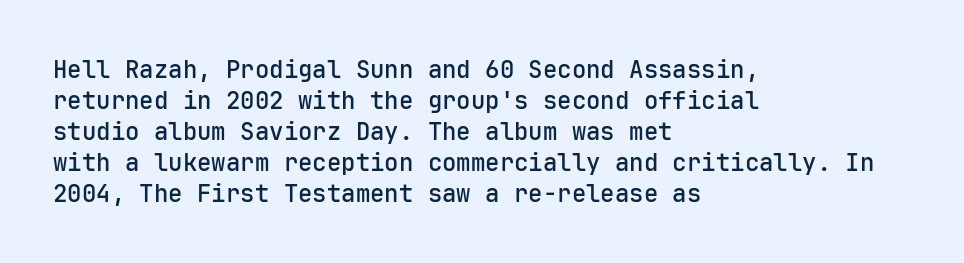
{"italic": "no", "bold": "semi", "underline": "no", "align": "left", "line_spacing": "normal", "line_spacing_ratio": 1.29, "letter_spacing": "normal", "letter_spacing_em": 0.0, "glyph_px": 24}
